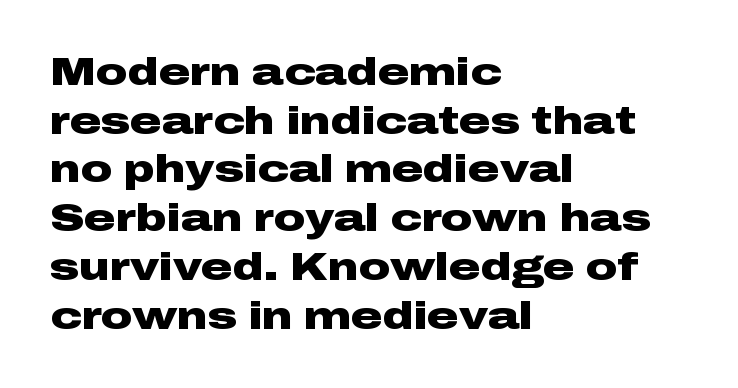
The image shows 39 px heavy, wide sans-serif type, upright; set left-aligned, normal line spacing (1.25x), normal letter spacing, not underlined; low stroke contrast and a medium x-height.
